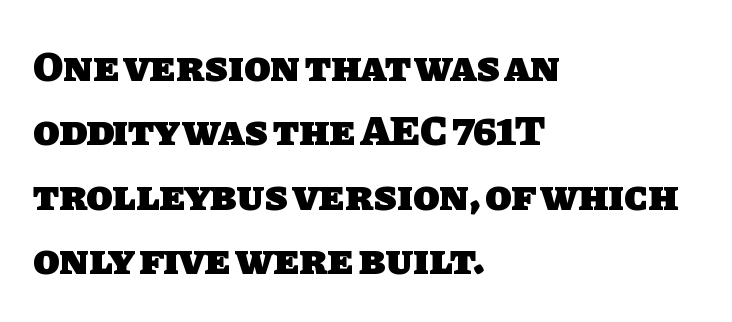
The image shows 43 px heavy sans-serif type; set left-aligned, normal line spacing (1.5x), normal letter spacing, not underlined; low stroke contrast and a large x-height.
